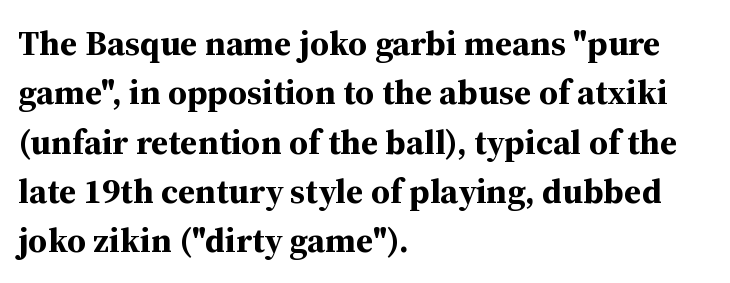
Each new line begins a customary step beneath the previous one. Nothing unusual about the tracking: characters are spaced as the font intends. The specimen omits any rule beneath the text block's lines. Typographically, this falls in the serif category.
